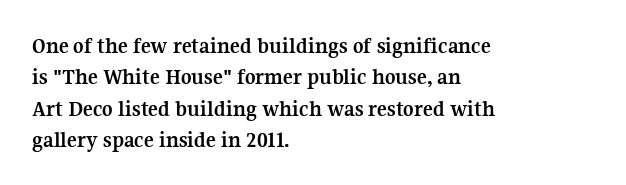
{"italic": "no", "bold": "yes", "underline": "no", "align": "left", "line_spacing": "normal", "line_spacing_ratio": 1.36, "letter_spacing": "normal", "letter_spacing_em": 0.0, "glyph_px": 23}
